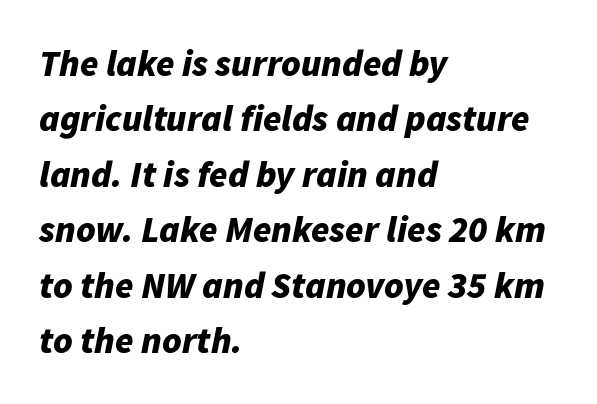
Q: Is the text bold? A: Yes.
Q: Is the text italic (slanted)? A: Yes, it leans right by about 11 degrees.
Q: Is the text underlined? A: No.
Q: How is the paragraph aligned? A: Left-aligned.
Q: Is the spacing between letters normal or unusually wide? A: Normal.
Q: Is the spacing between lines tight, normal or loose? A: Normal.
Q: Width (condensed, normal, or wide)? A: Normal.
Q: Stroke contrast? A: Low.
Q: x-height? A: Medium.
Q: Monospaced? A: No.
